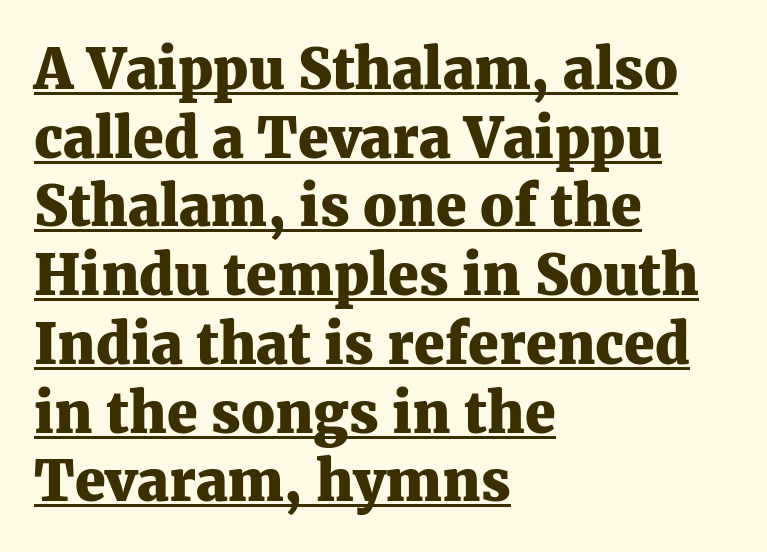
The image shows 55 px heavy serif type, upright; set left-aligned, normal line spacing (1.25x), normal letter spacing, underlined; medium stroke contrast and a medium x-height.
